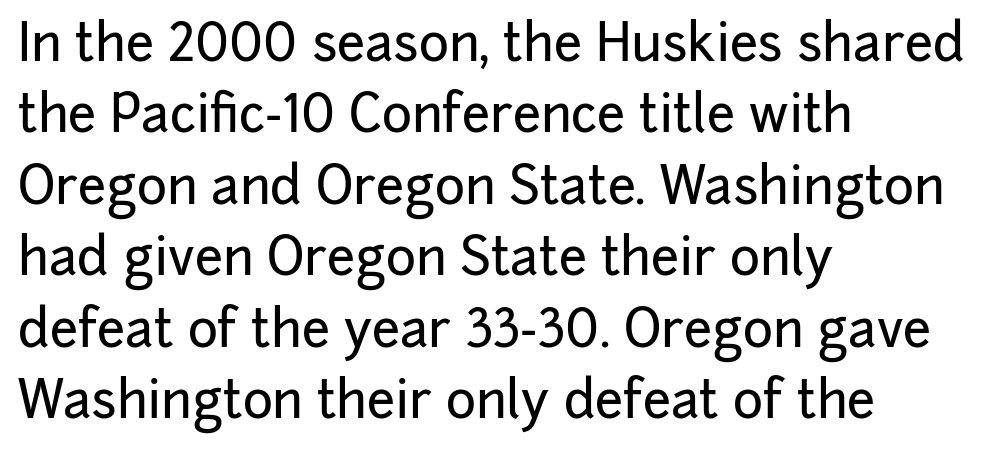
{"serif": "no", "italic": "no", "width": "normal", "stroke_contrast": "low", "x_height": "medium", "monospaced": "no", "underline": "no", "align": "left", "line_spacing": "normal", "line_spacing_ratio": 1.4, "letter_spacing": "normal", "letter_spacing_em": 0.0, "glyph_px": 51}
